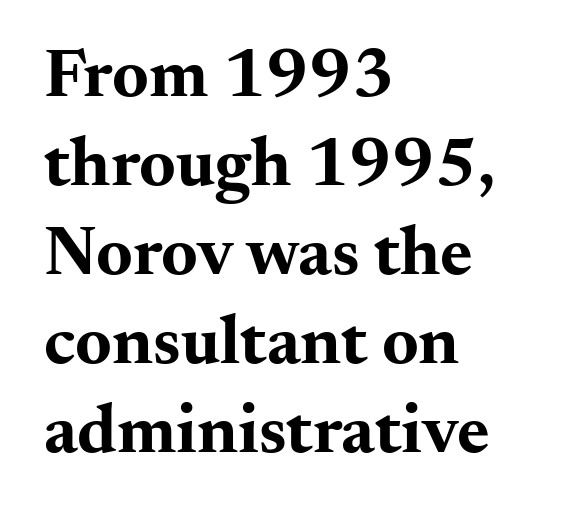
{"serif": "yes", "italic": "no", "bold": "yes", "weight": "bold", "width": "wide", "stroke_contrast": "medium", "x_height": "small", "monospaced": "no", "underline": "no", "align": "left", "line_spacing": "normal", "line_spacing_ratio": 1.27, "letter_spacing": "normal", "letter_spacing_em": 0.0, "glyph_px": 70}
